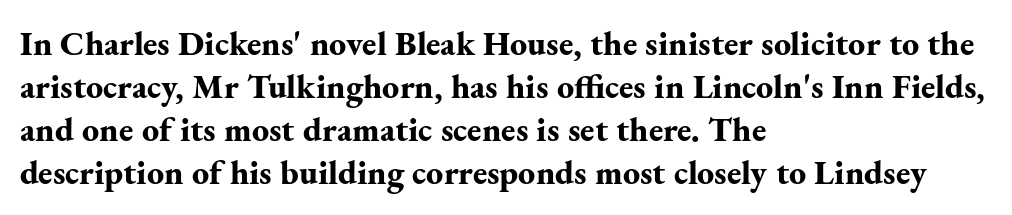
In CSS terms this would be text-align: left. Characters follow at the spacing the type designer built in. A typesetter would call this proportional, since set widths differ per character. What's the leading like? Ordinary, nothing unusual. I'd call this a serif setting — the letters wear small feet. Every character sits straight up, as roman type does.
